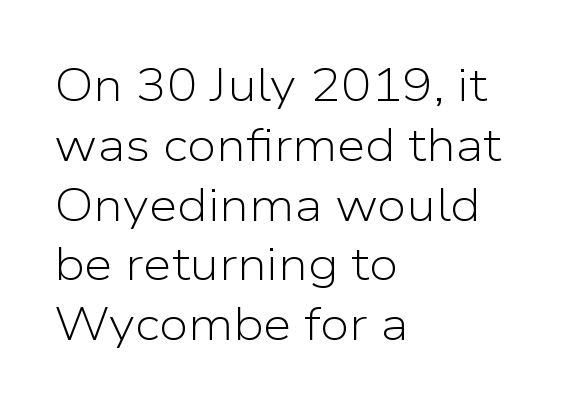
{"serif": "no", "italic": "no", "bold": "no", "weight": "light", "width": "normal", "stroke_contrast": "low", "x_height": "medium", "monospaced": "no", "underline": "no", "align": "left", "line_spacing": "normal", "line_spacing_ratio": 1.3, "letter_spacing": "normal", "letter_spacing_em": 0.0, "glyph_px": 46}
